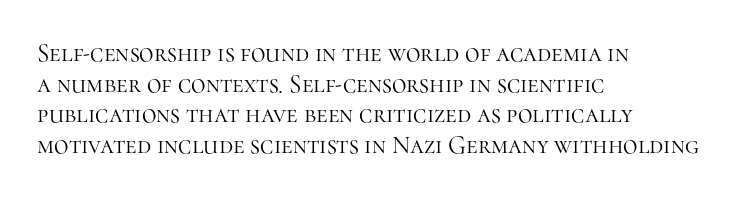
The image shows 25 px text type, upright; set left-aligned, line spacing 1.23x, normal letter spacing, not underlined.
